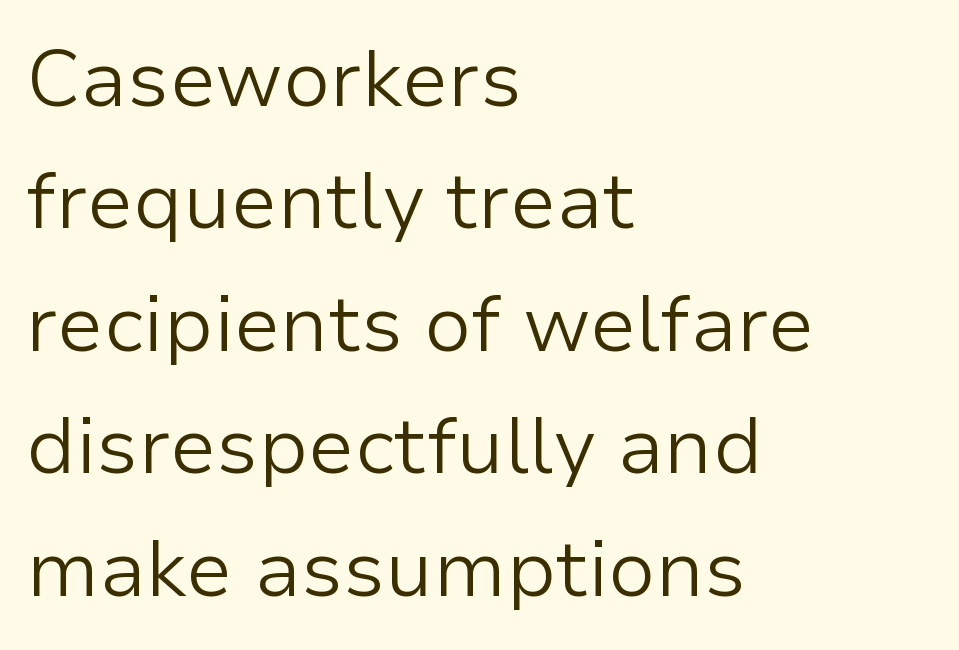
The font sits on the lighter half of the weight spectrum, regular included. The typography opts for an upright posture over an oblique one. All the whitespace from short lines collects on the right. Anything drawn beneath the words? Only blank space.
